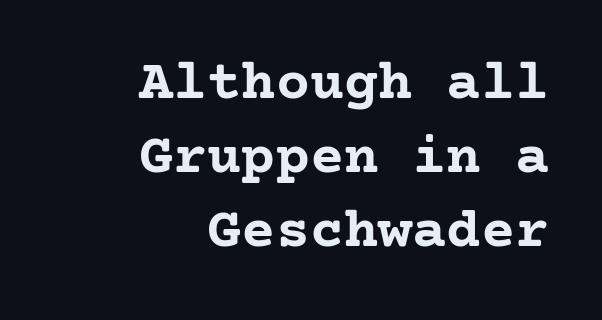
Q: Is the text bold? A: Yes.
Q: Is the text italic (slanted)? A: No, it is upright.
Q: Is the typeface a serif or a sans-serif typeface? A: Serif.
Q: Is the text underlined? A: No.
Q: How is the paragraph aligned? A: Right-aligned.
Q: Is the spacing between letters normal or unusually wide? A: Normal.
Q: Is the spacing between lines tight, normal or loose? A: Normal.
Q: Width (condensed, normal, or wide)? A: Normal.
Q: Stroke contrast? A: Low.
Q: x-height? A: Medium.
